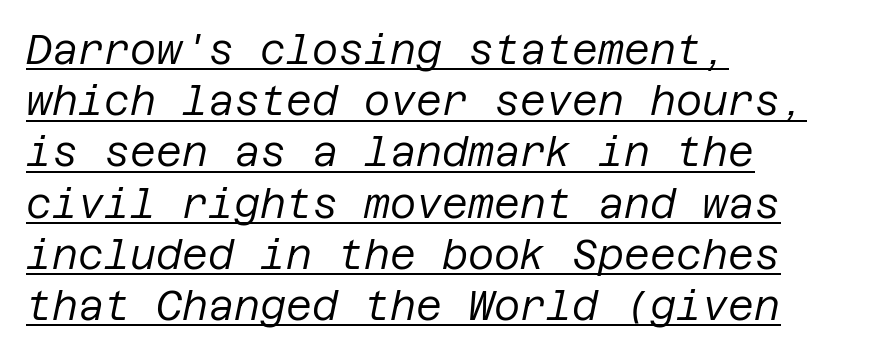
The image shows 40 px regular-weight type, italic (leaning right); set left-aligned, normal line spacing (1.28x), normal letter spacing, underlined; low stroke contrast and a large x-height.
